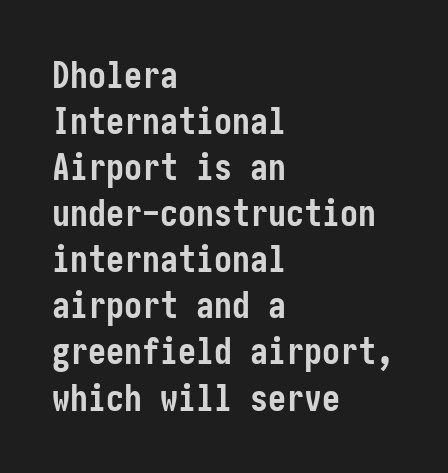
The image shows 36 px semibold, condensed sans-serif type, upright; set left-aligned, normal line spacing (1.28x), normal letter spacing, not underlined; low stroke contrast and a medium x-height.
